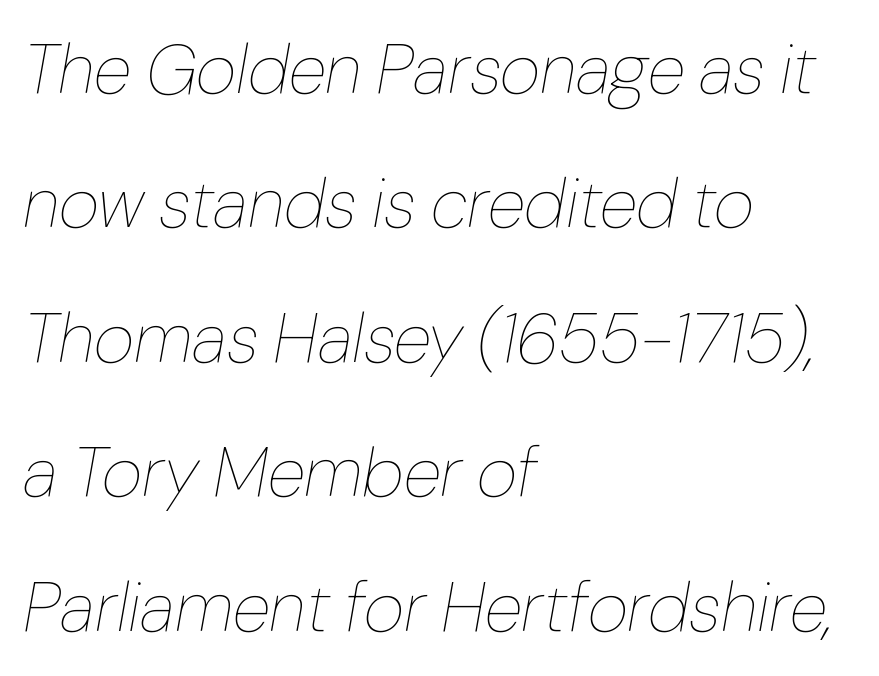
The image shows 70 px thin type, italic (leaning right); set left-aligned, loose line spacing (1.92x), normal letter spacing, not underlined; low stroke contrast and a medium x-height.
